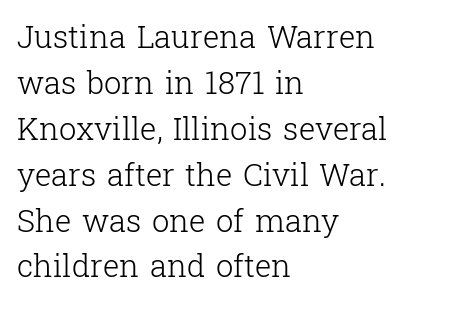
The image shows 31 px light serif type, upright; set left-aligned, normal line spacing (1.48x), normal letter spacing, not underlined; low stroke contrast and a medium x-height.
